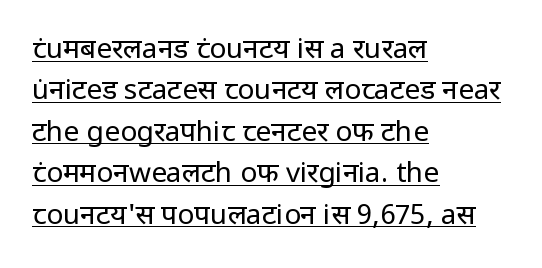
There is no visible air inserted between adjacent glyphs. Underline: present. Stroke mass is kept to a normal reading level or below. Notice how the passage keeps a crisp vertical edge on the left only.
